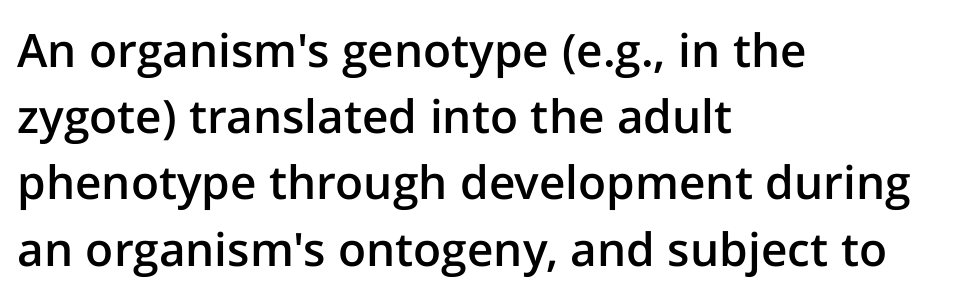
The image shows 46 px semibold sans-serif type, upright; set left-aligned, normal line spacing (1.44x), normal letter spacing, not underlined; low stroke contrast and a medium x-height.
